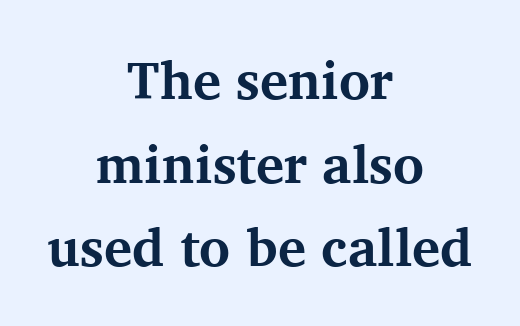
{"serif": "yes", "italic": "no", "bold": "yes", "weight": "bold", "width": "normal", "stroke_contrast": "medium", "x_height": "medium", "monospaced": "no", "underline": "no", "align": "center", "line_spacing": "normal", "line_spacing_ratio": 1.58, "letter_spacing": "normal", "letter_spacing_em": 0.0, "glyph_px": 53}
